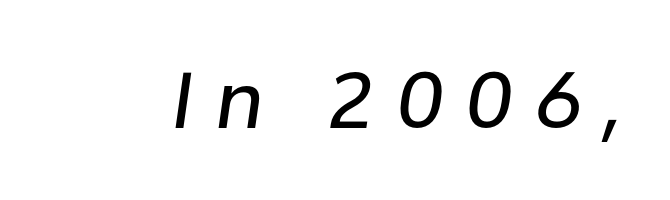
Q: Is the text bold? A: No.
Q: Is the text italic (slanted)? A: Yes, it leans right by about 8 degrees.
Q: Is the text underlined? A: No.
Q: Is the spacing between letters normal or unusually wide? A: Unusually wide.
Q: Width (condensed, normal, or wide)? A: Normal.
Q: Stroke contrast? A: Low.
Q: x-height? A: Medium.
Q: Monospaced? A: No.
